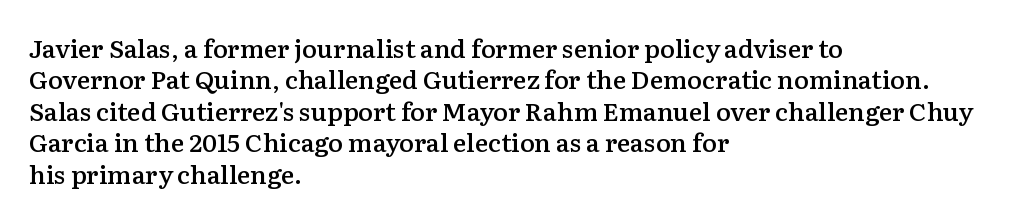
Q: Is the text bold? A: Semi-bold.
Q: Is the text italic (slanted)? A: No, it is upright.
Q: Is the text underlined? A: No.
Q: How is the paragraph aligned? A: Left-aligned.
Q: Is the spacing between letters normal or unusually wide? A: Normal.
Q: Is the spacing between lines tight, normal or loose? A: Normal.
